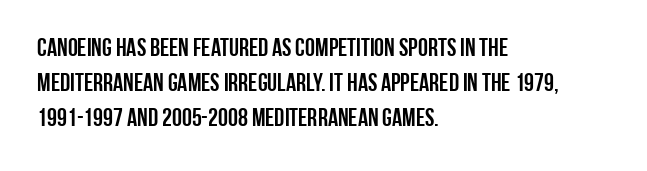
The image shows 25 px text type, upright; set left-aligned, normal line spacing (1.41x), normal letter spacing, not underlined.
